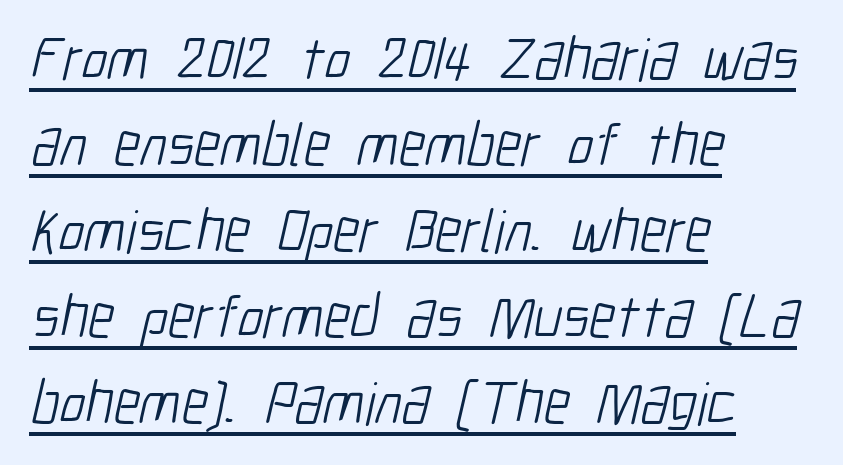
Emphasis is given by a line drawn under the lettering. The characters display no serif detailing; their extremities are plain. Character widths vary here, with narrow letters taking less room than wide ones. The gaps between neighbouring characters are ordinary and unremarkable. Stems and bowls with no extra thickness — not bold.
